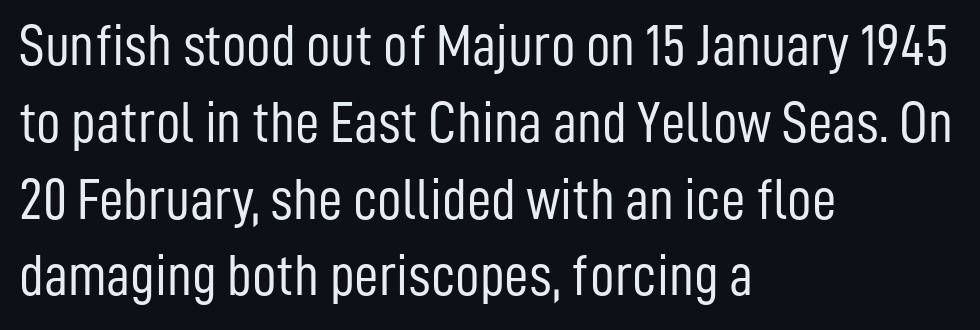
Is this a fixed-width face? No — the glyphs have proportional, varying widths. The letters look calm and open, with moderate or lighter stems. The gaps between neighbouring characters are ordinary and unremarkable. The string is rendered with underlining switched off.
